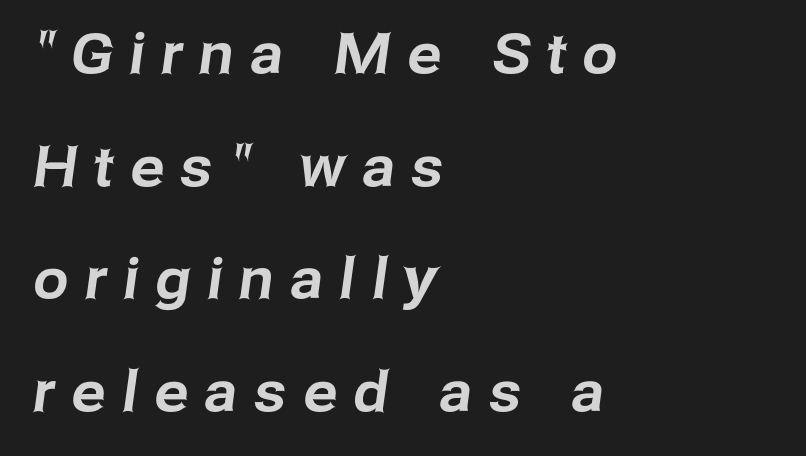
The typeface chosen for these lines omits serifs. Only glyphs here, with clear space below each row. In CSS terms this would be text-align: left. Spacing verdict: proportional, widths tailored to each character. Reading down the column, the eye jumps a long way to each next line.
